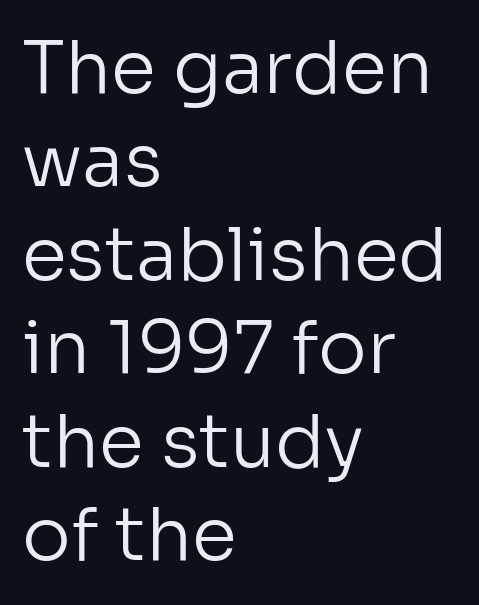
The lettering stays uniformly vertical, giving the passage a roman look. Layout note: lines flush left. How are the letters spaced? Ordinarily, with no added tracking. Regular leading. Check where the strokes stop: nothing finishes them off — pure sans.
